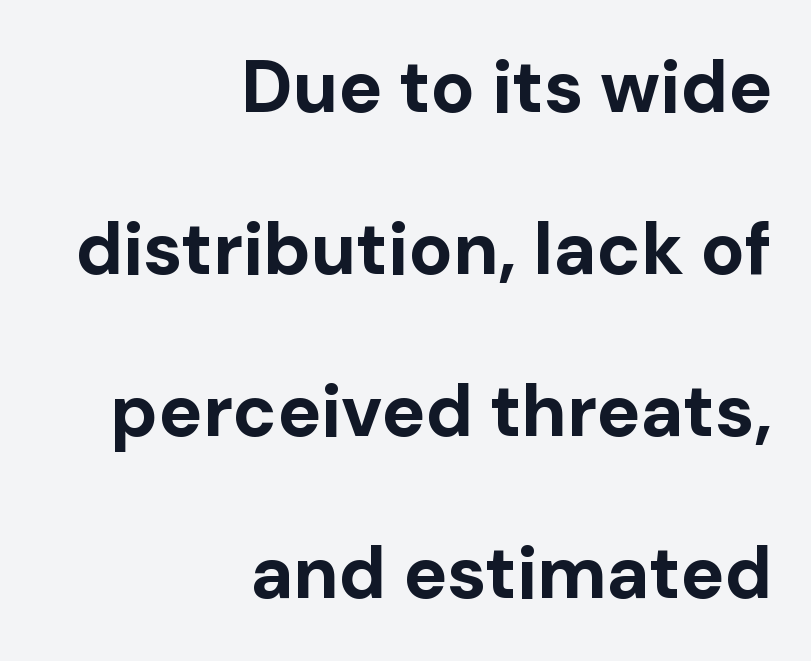
The specimen omits any rule beneath the text block's lines. Regarding leading, the lines here are spaced well apart. Tracking value appears to be zero — textbook default spacing. Posture: upright roman. Which margin do the lines hug? The right one — the left edge is uneven. The typesetting leans heavy: a genuine bold.
